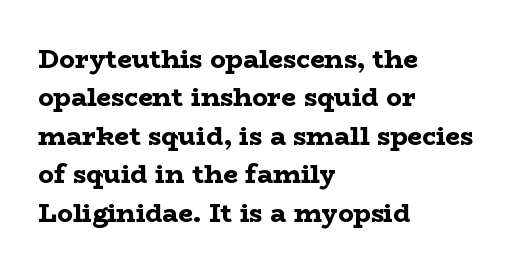
{"italic": "no", "bold": "yes", "underline": "no", "align": "left", "line_spacing": "normal", "line_spacing_ratio": 1.48, "letter_spacing": "normal", "letter_spacing_em": 0.0, "glyph_px": 26}
